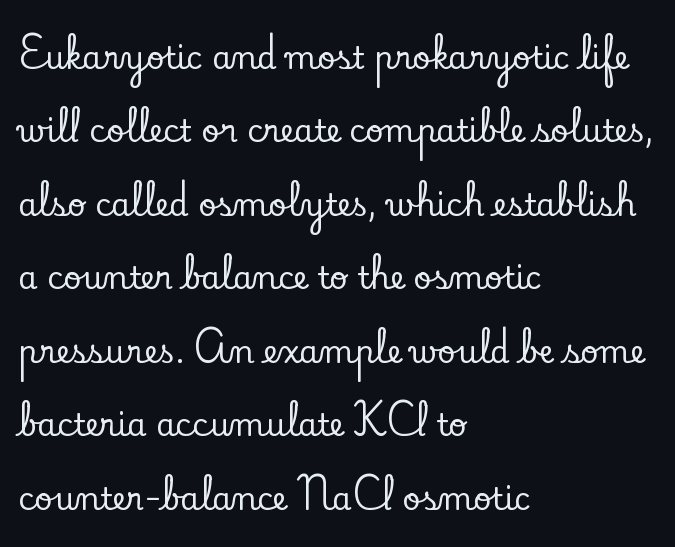
Q: Is the text italic (slanted)? A: No, it is upright.
Q: Is the typeface a serif or a sans-serif typeface? A: Serif.
Q: Is the text underlined? A: No.
Q: How is the paragraph aligned? A: Left-aligned.
Q: Is the spacing between letters normal or unusually wide? A: Normal.
Q: Is the spacing between lines tight, normal or loose? A: Loose.
Q: Width (condensed, normal, or wide)? A: Normal.
Q: Stroke contrast? A: Low.
Q: x-height? A: Small.
Q: Monospaced? A: No.
